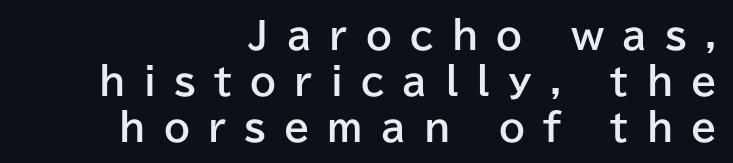
The image shows 37 px bold sans-serif type, upright; set right-aligned, normal line spacing (1.25x), unusually wide letter spacing (+0.49 em), not underlined; low stroke contrast and a medium x-height.
